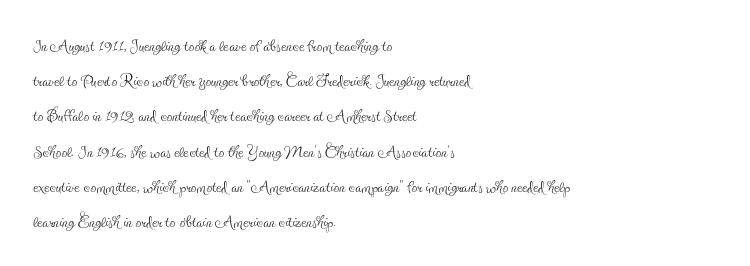
{"bold": "no", "underline": "no", "align": "left", "line_spacing": "normal", "line_spacing_ratio": 1.53, "letter_spacing": "normal", "letter_spacing_em": 0.0, "glyph_px": 23}
